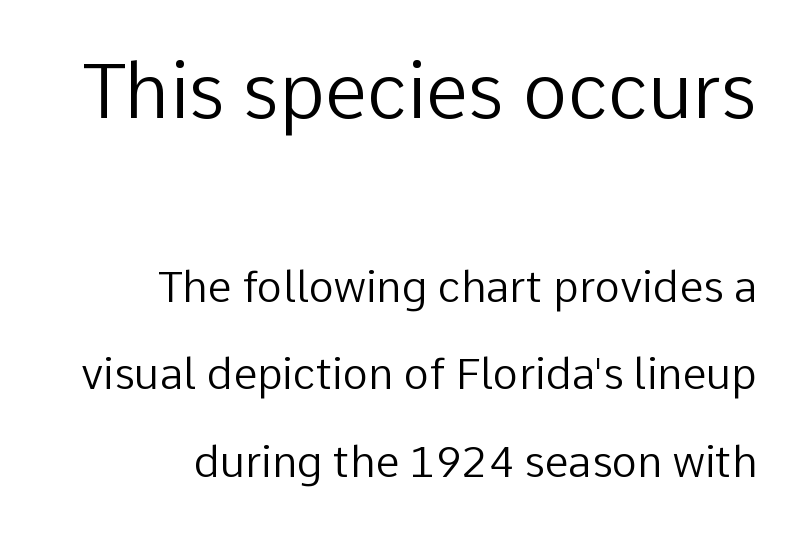
{"serif": "no", "italic": "no", "bold": "no", "weight": "regular", "width": "normal", "stroke_contrast": "low", "x_height": "medium", "monospaced": "no", "underline": "no", "align": "right", "line_spacing": "loose", "line_spacing_ratio": 2.03, "letter_spacing": "normal", "letter_spacing_em": 0.0, "larger_block": "first", "size_ratio": 1.77, "glyph_px": 76}
